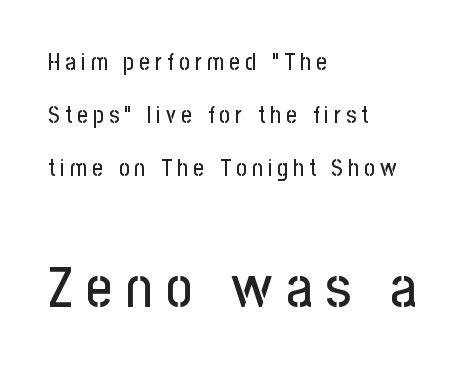
The vertical gap from one line to the next is large. The lettering stays uniformly vertical, giving the passage a roman look. Spacing between characters has been opened up far beyond the box default. Type style note: lacks serifs.
